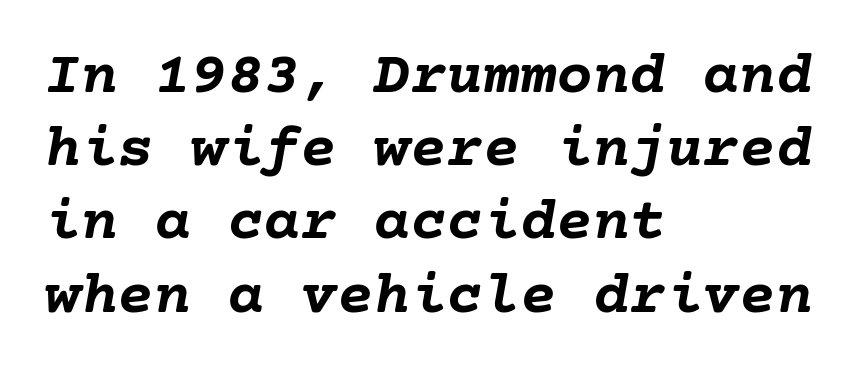
The image shows 61 px semibold type, italic (leaning right); set left-aligned, line spacing 1.2x, normal letter spacing, not underlined; low stroke contrast and a medium x-height.
